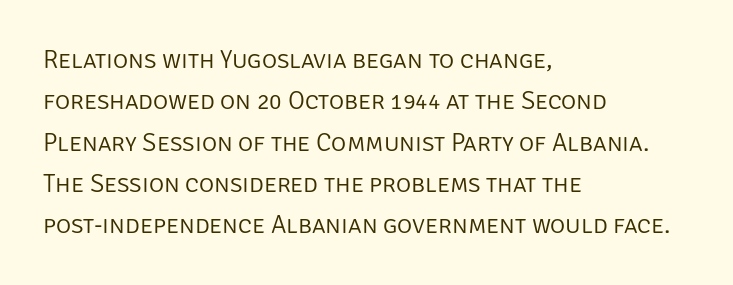
Q: Is the text bold? A: No.
Q: Is the text italic (slanted)? A: No, it is upright.
Q: Is the text underlined? A: No.
Q: How is the paragraph aligned? A: Left-aligned.
Q: Is the spacing between letters normal or unusually wide? A: Normal.
Q: Is the spacing between lines tight, normal or loose? A: Normal.
